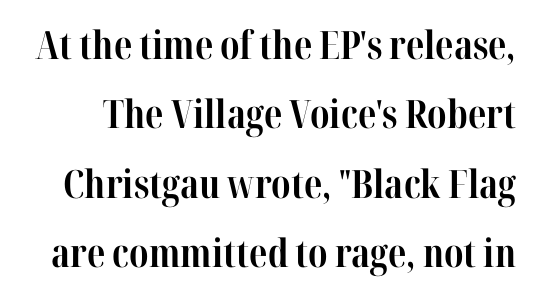
Emphasis by weight is at full strength: bold. The tracking reads as untouched default to a designer's eye. Posture: straight, roman, zero tilt. Old-style or modern, the face here clearly has serifs.
